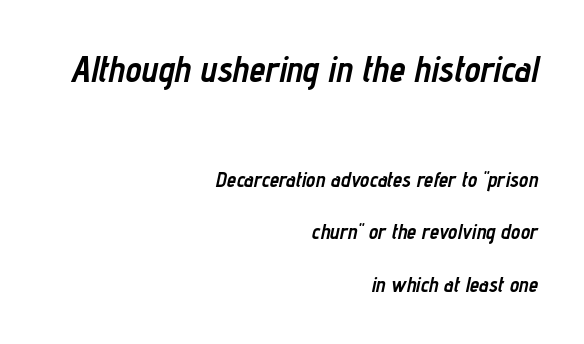
Q: Is the text bold? A: Yes.
Q: Is the text italic (slanted)? A: Yes, it leans right by about 12 degrees.
Q: Is the text underlined? A: No.
Q: How is the paragraph aligned? A: Right-aligned.
Q: Is the spacing between letters normal or unusually wide? A: Normal.
Q: Is the spacing between lines tight, normal or loose? A: Loose.
Q: Which block of text is set in a larger size, the first (top) or the second (bottom)? A: The first (top) one.
Q: Width (condensed, normal, or wide)? A: Condensed.
Q: Stroke contrast? A: Low.
Q: x-height? A: Medium.
Q: Monospaced? A: No.
